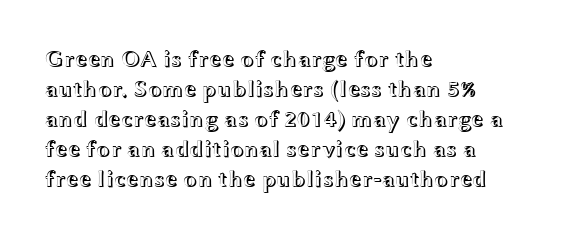
{"italic": "no", "underline": "no", "align": "left", "line_spacing": "normal", "line_spacing_ratio": 1.3, "letter_spacing": "normal", "letter_spacing_em": 0.0, "glyph_px": 23}
